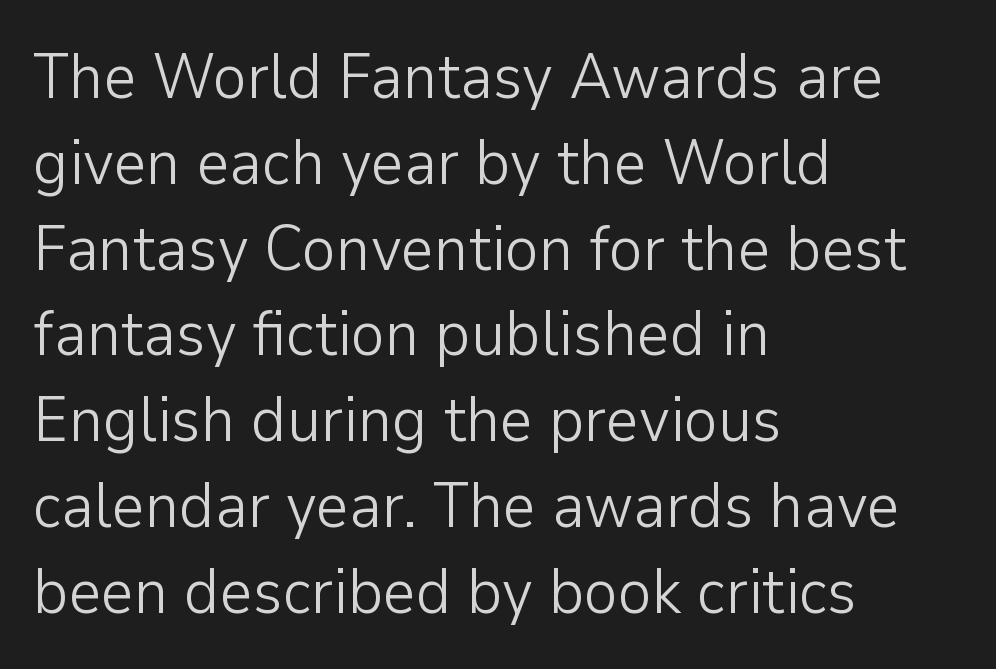
{"serif": "no", "italic": "no", "bold": "no", "weight": "light", "width": "normal", "stroke_contrast": "low", "x_height": "medium", "monospaced": "no", "underline": "no", "align": "left", "line_spacing": "normal", "line_spacing_ratio": 1.34, "letter_spacing": "normal", "letter_spacing_em": 0.0, "glyph_px": 64}
